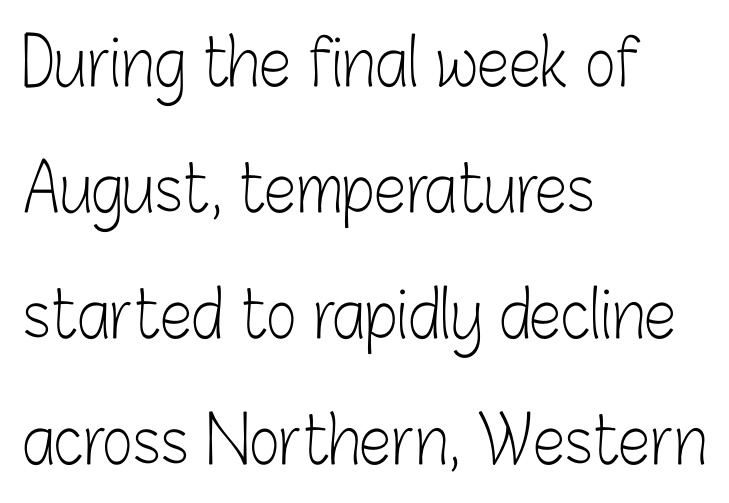
Compared with typical paragraphs, the rows here are farther apart. Does extra space separate the letters? No, they use regular spacing. Glance below the letters and you will spot only blank space. A quiet, ordinary-to-light weight characterises the typeface.
